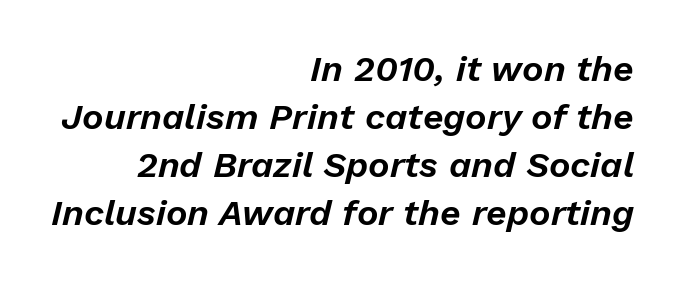
Proportional: the letters do not fall into vertical columns. The rendering anchors every line to the right-hand side. Would a proofreader flag this as italicized? Yes. Does the leading feel generous? No, just average. The string is rendered with underlining switched off. Letter spacing: default.
